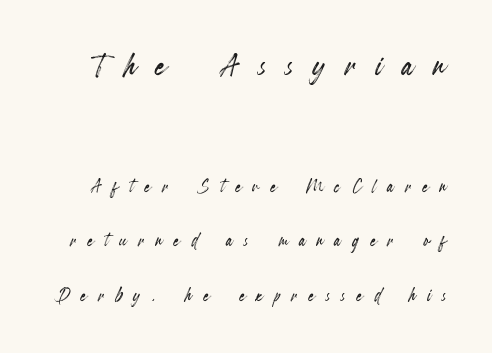
Do the characters align in a grid? No, the font is proportional. Descender tails drop into unmarked territory. One glance says open: line gaps are wider than usual. Students, note that the glyphs here are deliberately spaced far apart.
